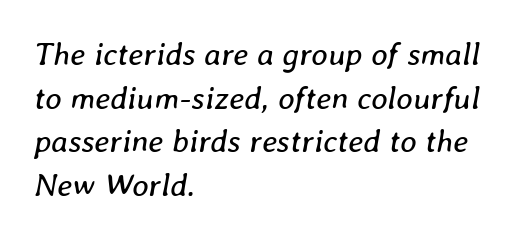
{"italic": "yes", "lean": "right", "slant_degrees": 8, "bold": "no", "weight": "regular", "width": "normal", "stroke_contrast": "low", "x_height": "medium", "monospaced": "no", "underline": "no", "align": "left", "line_spacing": "normal", "line_spacing_ratio": 1.36, "letter_spacing": "normal", "letter_spacing_em": 0.0, "glyph_px": 32}
